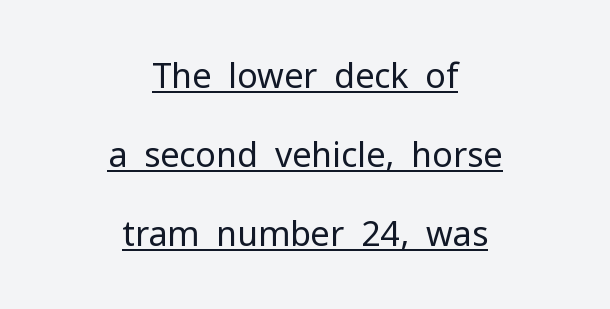
The typesetting does not lean heavy: it is not bold. The text block is weighted toward neither margin, spreading evenly from the middle. When letters stand straight like this, we call the style roman or upright. Does extra space separate the letters? No, they use regular spacing. Vertically, the passage feels expansive, rows floating well apart. Somebody hit Ctrl+U on this one — the words are underlined.
